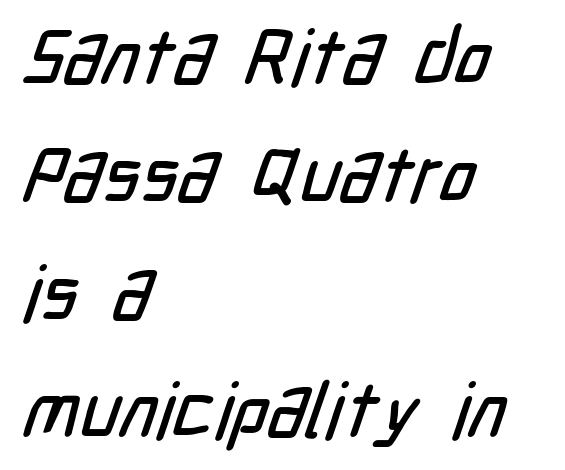
Q: Is the typeface a serif or a sans-serif typeface? A: Sans-serif.
Q: Is the text underlined? A: No.
Q: How is the paragraph aligned? A: Left-aligned.
Q: Is the spacing between letters normal or unusually wide? A: Normal.
Q: Is the spacing between lines tight, normal or loose? A: Normal.
Q: Width (condensed, normal, or wide)? A: Condensed.
Q: Stroke contrast? A: Low.
Q: x-height? A: Medium.
Q: Monospaced? A: No.
